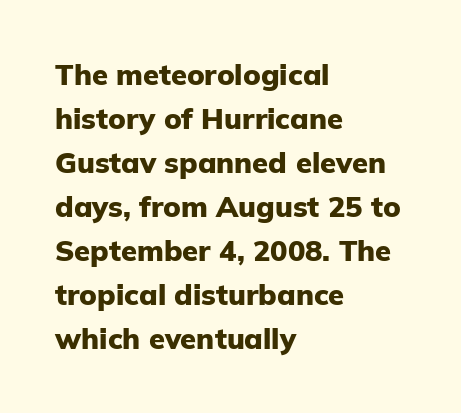
The image shows 29 px heavy sans-serif type, upright; set left-aligned, normal line spacing (1.52x), normal letter spacing, not underlined; low stroke contrast and a medium x-height.
